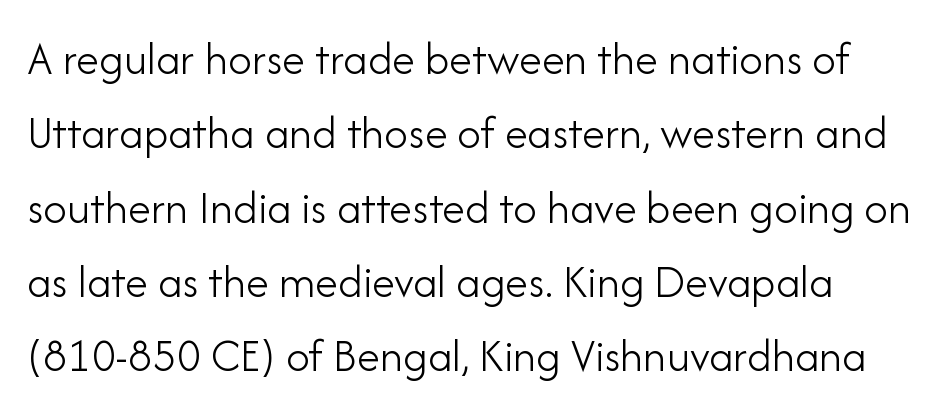
Q: Is the text bold? A: No.
Q: Is the text italic (slanted)? A: No, it is upright.
Q: Is the typeface a serif or a sans-serif typeface? A: Sans-serif.
Q: Is the text underlined? A: No.
Q: Is the spacing between letters normal or unusually wide? A: Normal.
Q: Is the spacing between lines tight, normal or loose? A: Normal.
Q: Width (condensed, normal, or wide)? A: Normal.
Q: Stroke contrast? A: Low.
Q: x-height? A: Small.
Q: Monospaced? A: No.
